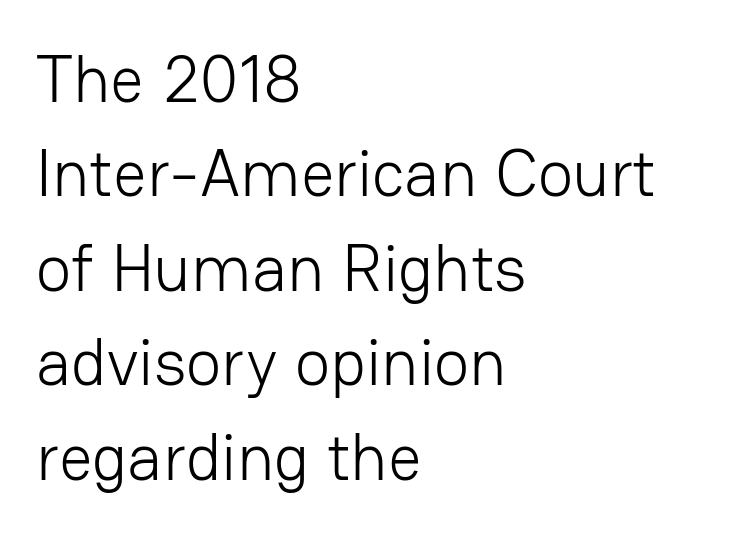
Posture: straight, roman, zero tilt. One glance says typical: line gaps are just what's usual. Classification — sans serif. Glance below the letters and you will spot only blank space.
